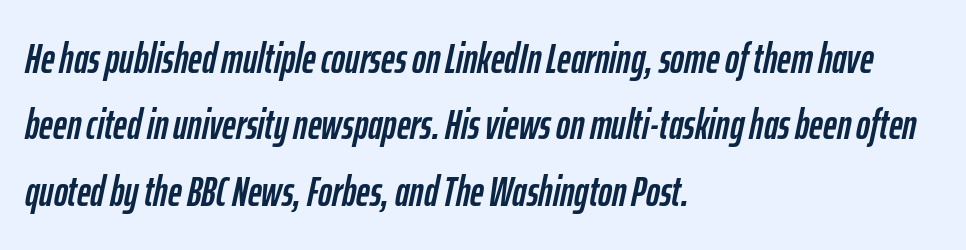
The image shows 42 px condensed type, italic (leaning right); set left-aligned, normal line spacing (1.58x), normal letter spacing, not underlined; low stroke contrast and a medium x-height.
